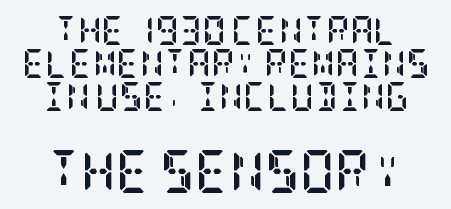
{"serif": "yes", "italic": "no", "bold": "yes", "weight": "semibold", "width": "condensed", "stroke_contrast": "low", "x_height": "large", "underline": "no", "line_spacing": "tight", "line_spacing_ratio": 1.14, "letter_spacing": "normal", "letter_spacing_em": 0.0, "larger_block": "second", "size_ratio": 1.48, "glyph_px": 43}
